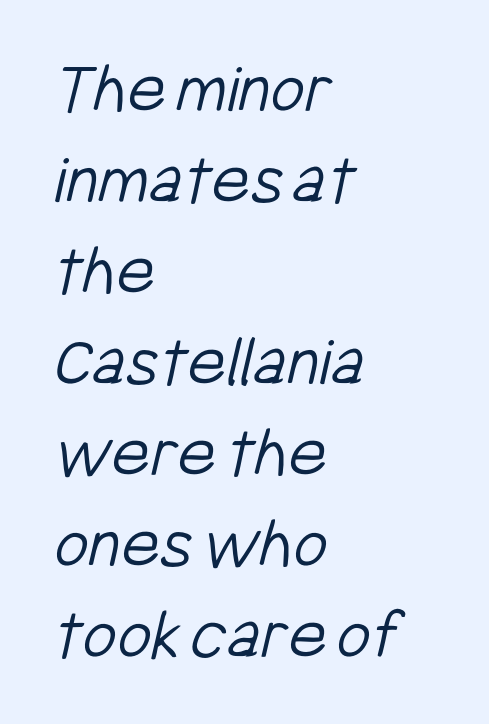
The image shows 74 px light, condensed sans-serif type; set left-aligned, line spacing 1.23x, normal letter spacing, not underlined; low stroke contrast and a medium x-height.
